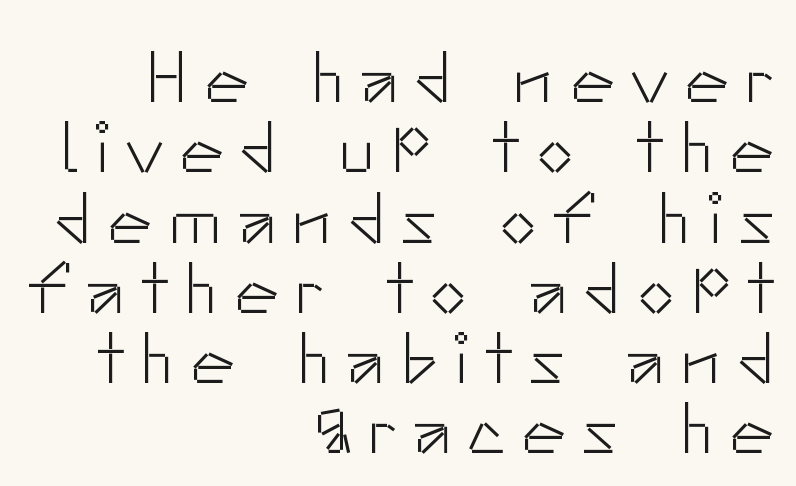
{"serif": "no", "italic": "no", "bold": "no", "weight": "light", "width": "normal", "stroke_contrast": "low", "x_height": "small", "monospaced": "no", "underline": "no", "align": "right", "line_spacing": "tight", "line_spacing_ratio": 0.95, "letter_spacing": "wide", "letter_spacing_em": 0.22, "glyph_px": 74}
